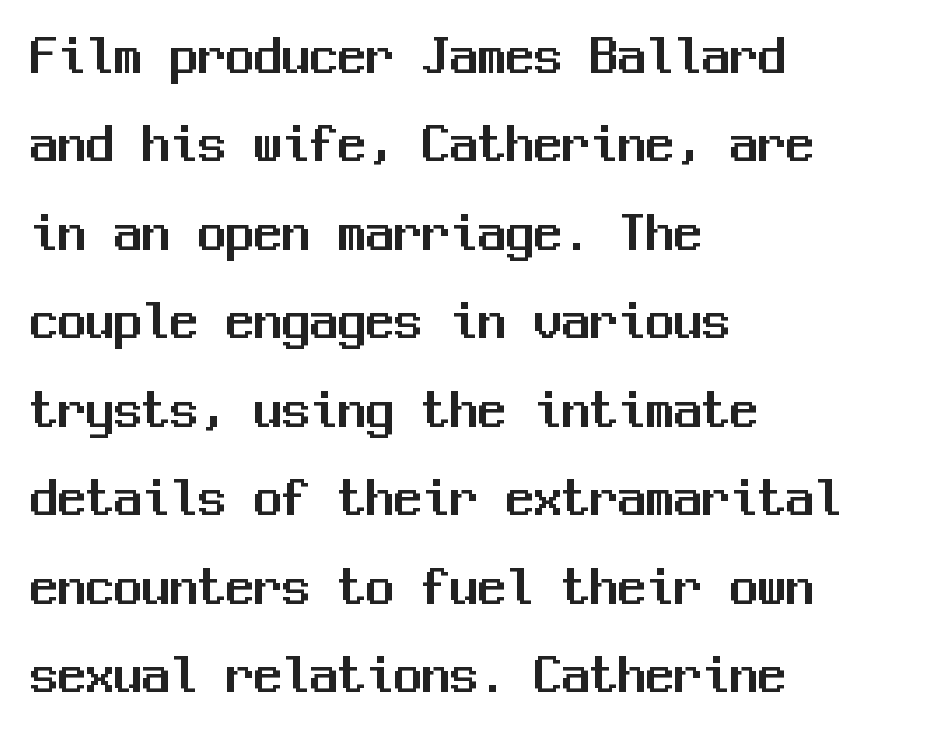
{"serif": "no", "italic": "no", "width": "normal", "stroke_contrast": "medium", "x_height": "medium", "monospaced": "yes", "underline": "no", "align": "left", "line_spacing": "normal", "line_spacing_ratio": 1.58, "letter_spacing": "normal", "letter_spacing_em": 0.0, "glyph_px": 56}
